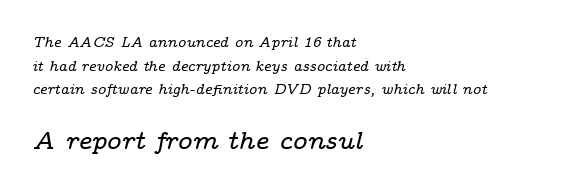
Q: Is the text italic (slanted)? A: Yes, it leans right by about 14 degrees.
Q: Is the text underlined? A: No.
Q: How is the paragraph aligned? A: Left-aligned.
Q: Is the spacing between letters normal or unusually wide? A: Normal.
Q: Is the spacing between lines tight, normal or loose? A: Normal.
Q: Which block of text is set in a larger size, the first (top) or the second (bottom)? A: The second (bottom) one.
